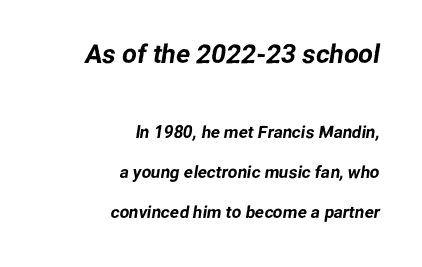
Leftover space on each line is placed entirely before the opening word. If you measured baseline to baseline, you'd find a long distance. Here the first block reads like a headline and the second like body copy. The type is set solid horizontally, with unmodified tracking. Only glyphs here, with clear space below each row.
